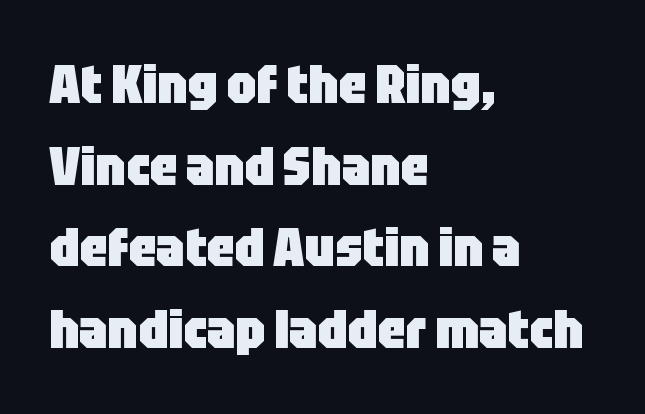
{"serif": "no", "italic": "no", "bold": "yes", "weight": "heavy", "width": "condensed", "stroke_contrast": "low", "x_height": "large", "monospaced": "no", "underline": "no", "align": "left", "line_spacing": "normal", "line_spacing_ratio": 1.51, "letter_spacing": "normal", "letter_spacing_em": 0.0, "glyph_px": 54}
